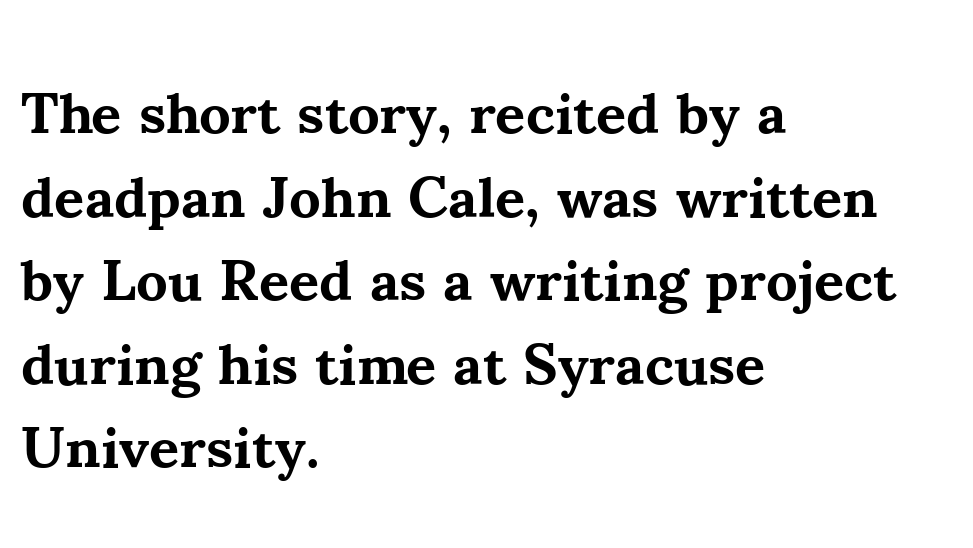
Q: Is the text bold? A: Yes.
Q: Is the text italic (slanted)? A: No, it is upright.
Q: Is the typeface a serif or a sans-serif typeface? A: Serif.
Q: Is the text underlined? A: No.
Q: How is the paragraph aligned? A: Left-aligned.
Q: Is the spacing between letters normal or unusually wide? A: Normal.
Q: Is the spacing between lines tight, normal or loose? A: Normal.
Q: Width (condensed, normal, or wide)? A: Normal.
Q: Stroke contrast? A: Medium.
Q: x-height? A: Small.
Q: Monospaced? A: No.
